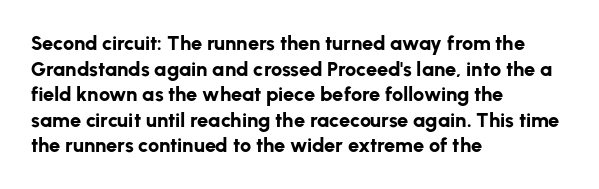
{"italic": "no", "bold": "yes", "underline": "no", "align": "left", "line_spacing": "normal", "line_spacing_ratio": 1.28, "letter_spacing": "normal", "letter_spacing_em": 0.0, "glyph_px": 20}
